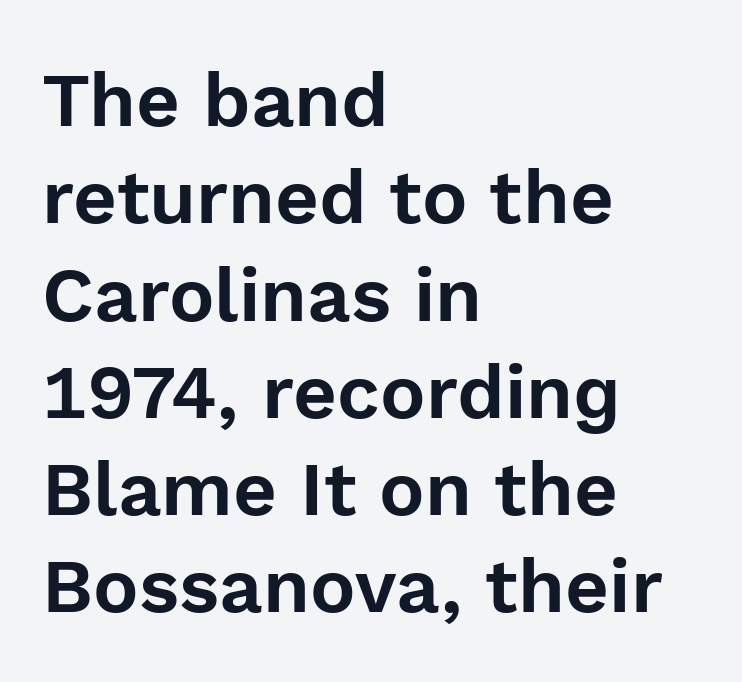
The image shows 76 px sans-serif type, upright; set left-aligned, normal line spacing (1.28x), normal letter spacing, not underlined; a medium x-height.
